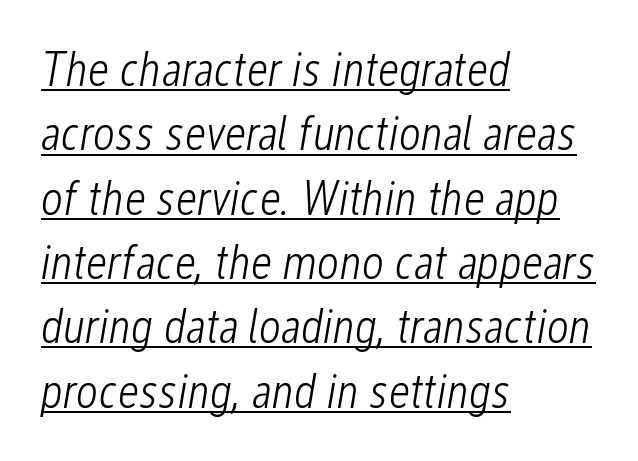
{"italic": "yes", "lean": "right", "slant_degrees": 12, "bold": "no", "weight": "light", "width": "condensed", "stroke_contrast": "low", "x_height": "medium", "monospaced": "no", "underline": "yes", "align": "left", "line_spacing": "normal", "line_spacing_ratio": 1.34, "letter_spacing": "normal", "letter_spacing_em": 0.0, "glyph_px": 48}
